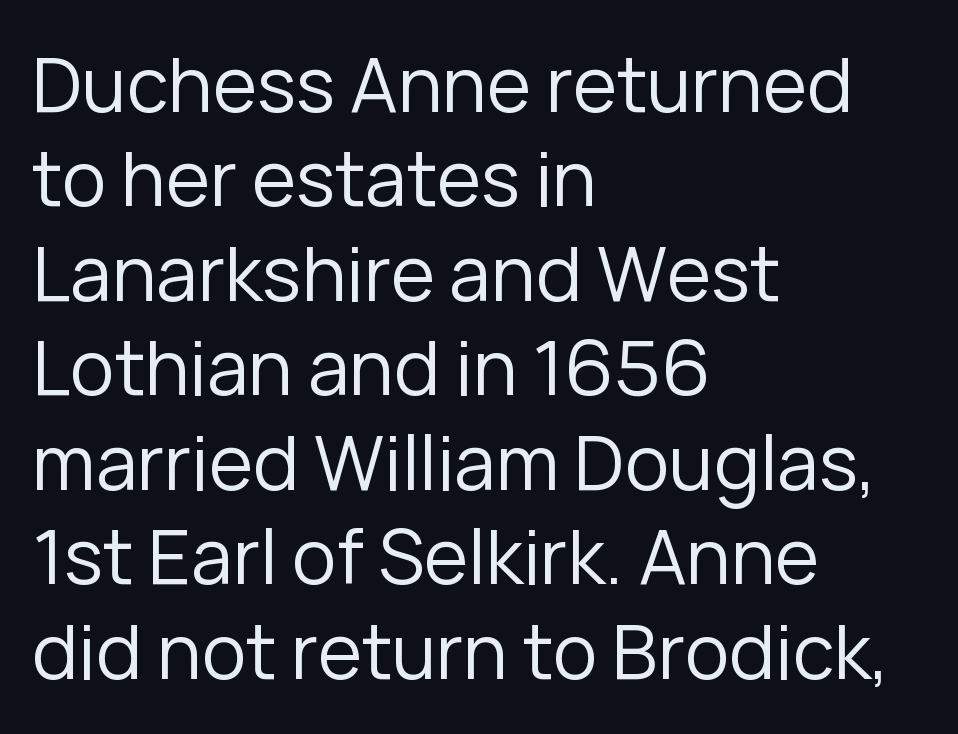
{"serif": "no", "italic": "no", "bold": "no", "weight": "regular", "width": "normal", "stroke_contrast": "low", "x_height": "medium", "monospaced": "no", "underline": "no", "align": "left", "line_spacing": "normal", "line_spacing_ratio": 1.26, "letter_spacing": "normal", "letter_spacing_em": 0.0, "glyph_px": 75}
